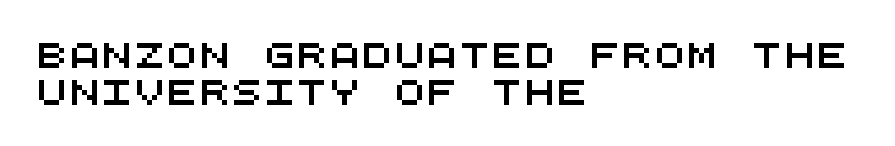
Vertically, the passage feels balanced, rows spaced as you'd expect. If you drew a ruler down the left edge, every line would touch it. Descender tails drop into unmarked territory.
